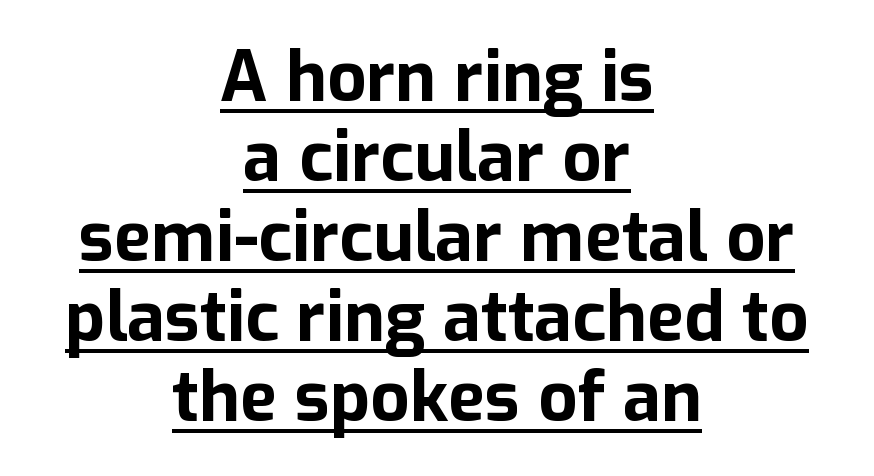
The image shows 69 px bold sans-serif type, upright; set centered, line spacing 1.16x, normal letter spacing, underlined; low stroke contrast and a medium x-height.
